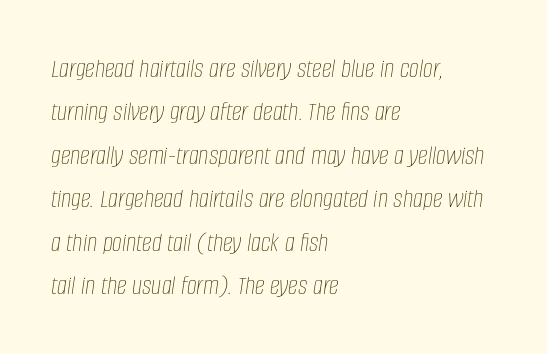
Q: Is the text bold? A: No.
Q: Is the text italic (slanted)? A: Yes, it leans right by about 8 degrees.
Q: Is the text underlined? A: No.
Q: How is the paragraph aligned? A: Left-aligned.
Q: Is the spacing between letters normal or unusually wide? A: Normal.
Q: Is the spacing between lines tight, normal or loose? A: Normal.
Q: Width (condensed, normal, or wide)? A: Condensed.
Q: Stroke contrast? A: Low.
Q: x-height? A: Large.
Q: Monospaced? A: No.
